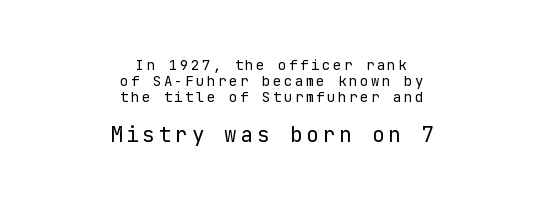
Q: Is the text bold? A: No.
Q: Is the text italic (slanted)? A: No, it is upright.
Q: Is the text underlined? A: No.
Q: How is the paragraph aligned? A: Centered.
Q: Is the spacing between lines tight, normal or loose? A: Tight.
Q: Which block of text is set in a larger size, the first (top) or the second (bottom)? A: The second (bottom) one.
